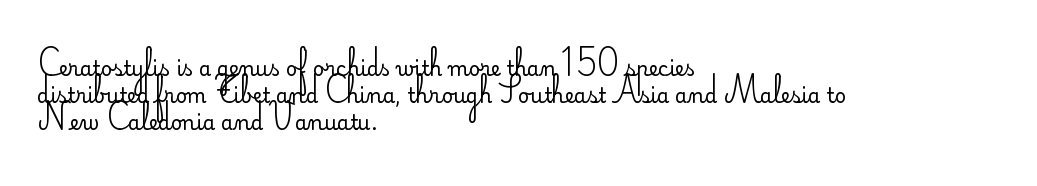
Q: Is the text bold? A: No.
Q: Is the text italic (slanted)? A: No, it is upright.
Q: Is the text underlined? A: No.
Q: How is the paragraph aligned? A: Left-aligned.
Q: Is the spacing between letters normal or unusually wide? A: Normal.
Q: Is the spacing between lines tight, normal or loose? A: Normal.
